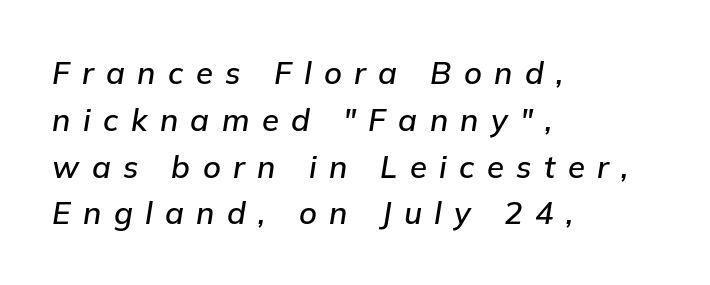
{"italic": "yes", "lean": "right", "slant_degrees": 9, "width": "normal", "stroke_contrast": "low", "x_height": "medium", "monospaced": "no", "underline": "no", "align": "left", "line_spacing": "normal", "line_spacing_ratio": 1.51, "letter_spacing": "wide", "letter_spacing_em": 0.4, "glyph_px": 31}
